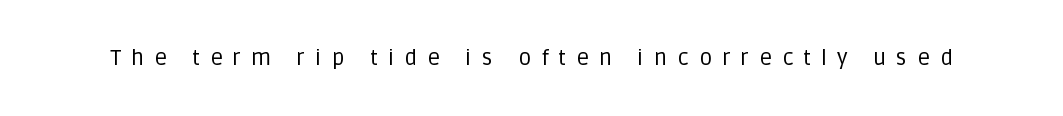
The letterforms sit at book weight or below. The foot of each line stays bare and open. A roman cut, with each character standing at attention. The line texture is sparse and dotted thanks to wide tracking.
